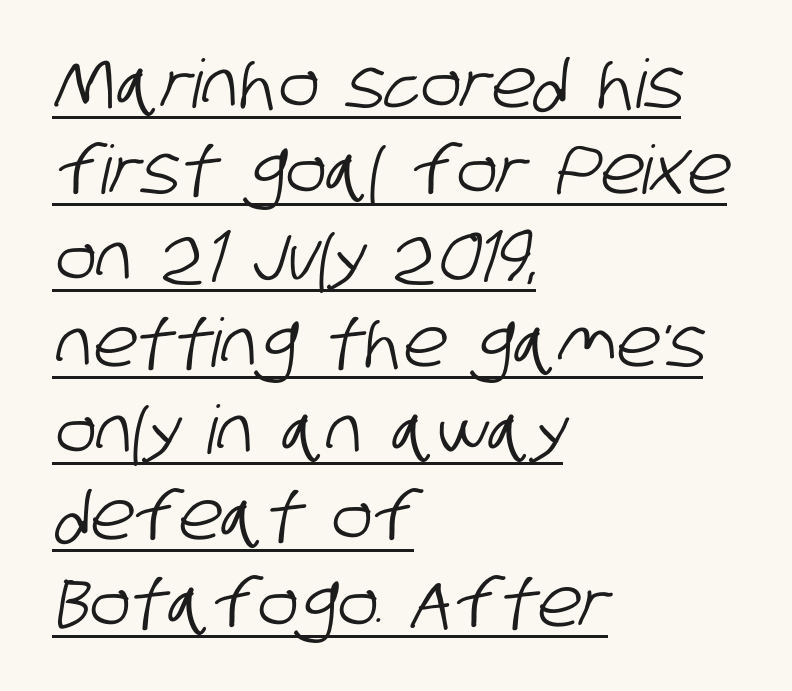
The image shows 67 px condensed sans-serif type; set left-aligned, normal line spacing (1.29x), normal letter spacing, underlined; low stroke contrast and a large x-height.
